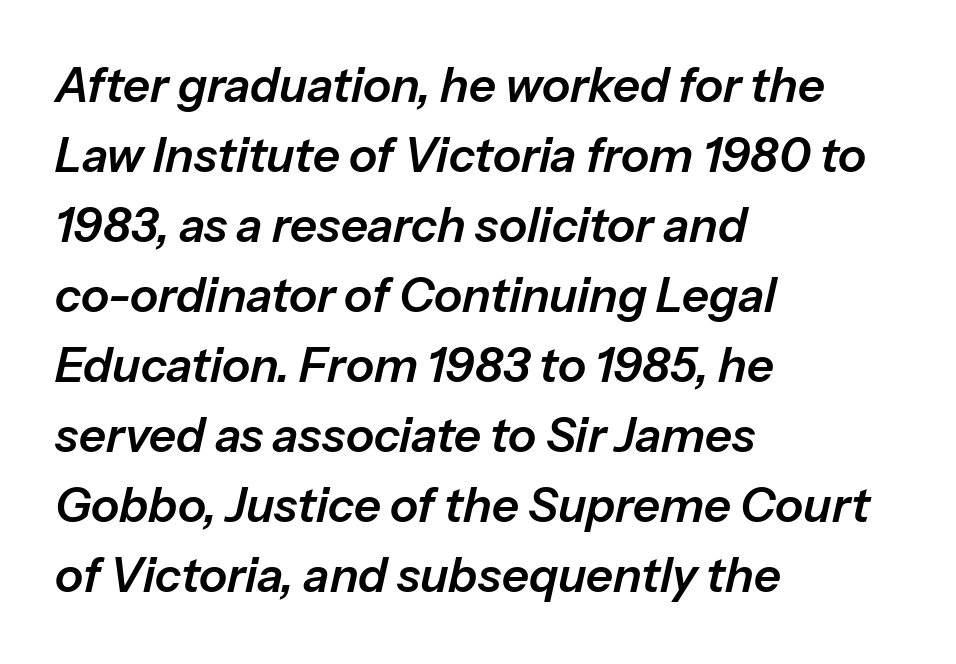
{"italic": "yes", "lean": "right", "slant_degrees": 13, "width": "normal", "stroke_contrast": "low", "x_height": "medium", "monospaced": "no", "underline": "no", "align": "left", "line_spacing": "normal", "line_spacing_ratio": 1.49, "letter_spacing": "normal", "letter_spacing_em": 0.0, "glyph_px": 47}
